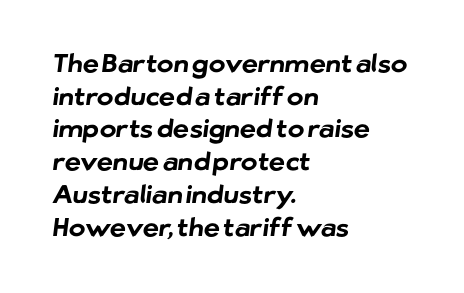
Letter spacing: default. The font is running at its bold setting. The rows are spaced the way most documents space them. Only glyphs here, with clear space below each row.
